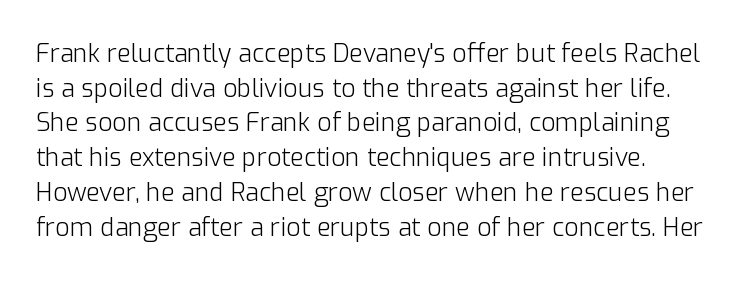
The letters stand straight up with perfectly vertical stems. The typesetter chose a ragged-right arrangement here. What's the leading like? Ordinary, nothing unusual. Nothing unusual about the tracking: characters are spaced as the font intends. Is the stroke heavy? The answer is a plain regular-or-lighter.
